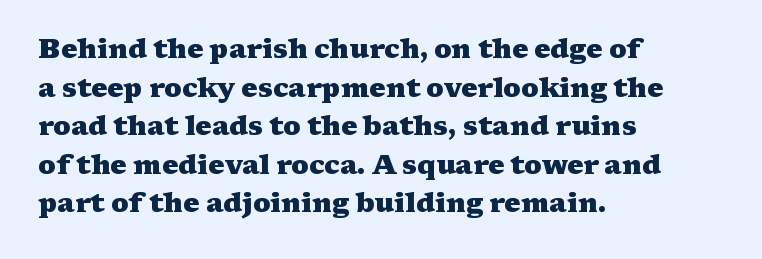
{"italic": "no", "bold": "yes", "underline": "no", "align": "left", "line_spacing": "normal", "line_spacing_ratio": 1.43, "letter_spacing": "normal", "letter_spacing_em": 0.0, "glyph_px": 27}
